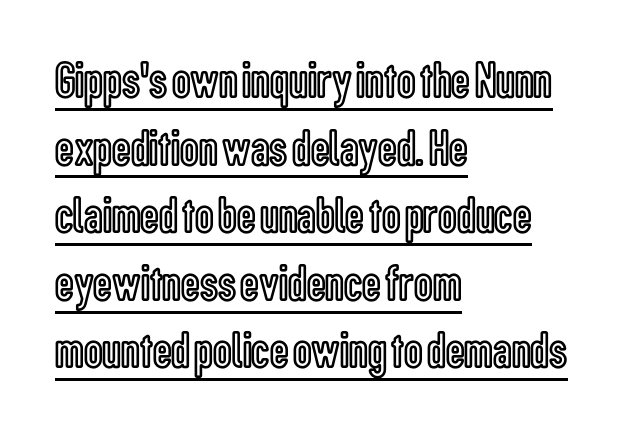
{"italic": "no", "width": "condensed", "x_height": "medium", "monospaced": "no", "underline": "yes", "align": "left", "line_spacing": "normal", "line_spacing_ratio": 1.3, "letter_spacing": "normal", "letter_spacing_em": 0.0, "glyph_px": 52}
